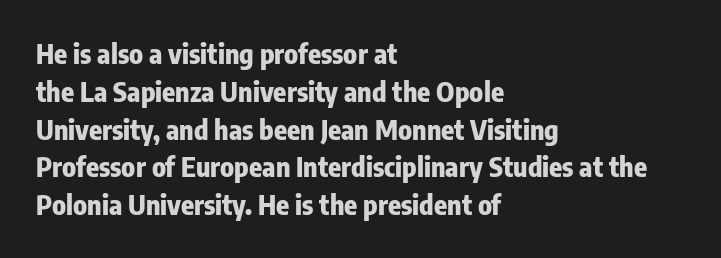
Line spacing here is normal. The baseline area is clear. This sample uses an upright cut, with every glyph sitting square on the baseline. These lines keep a tight, regular rhythm from letter to letter. Line beginnings align vertically; line endings do not.
